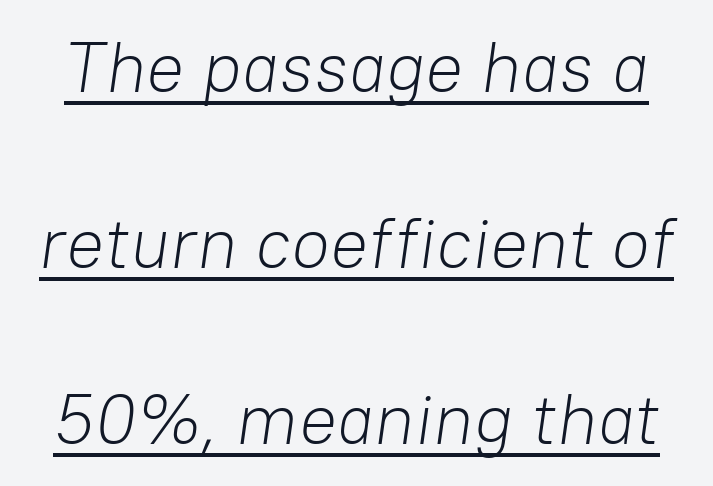
Spacing verdict: proportional, widths tailored to each character. Think standard paragraph weight, or any step lighter than that. Underline: present. Glyph-to-glyph distance matches everyday printed text. Designer's note — italics engaged. Airy leading.
